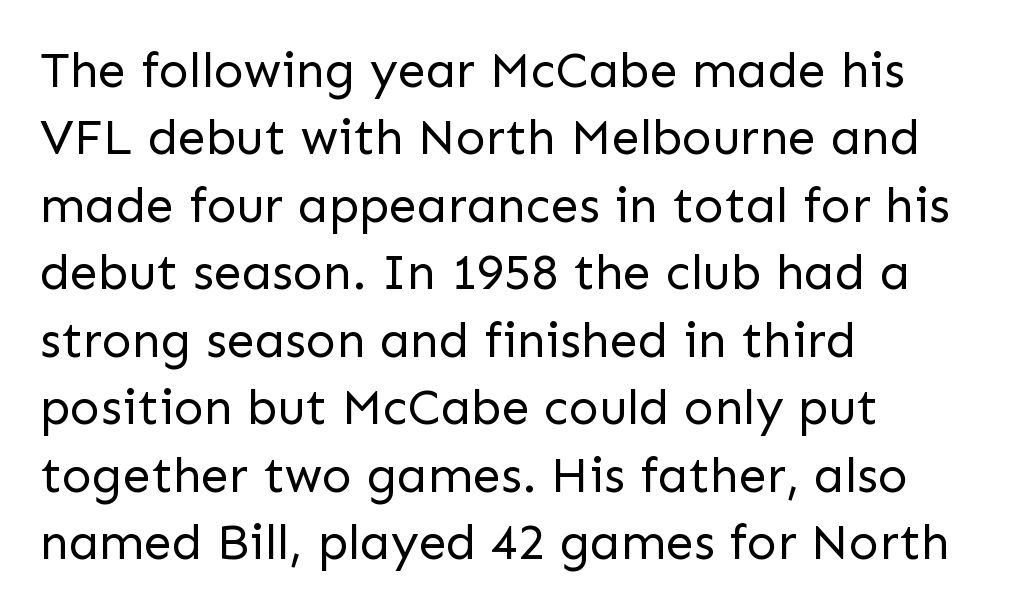
The image shows 50 px regular-weight sans-serif type, upright; set left-aligned, normal line spacing (1.35x), normal letter spacing, not underlined; low stroke contrast and a medium x-height.
